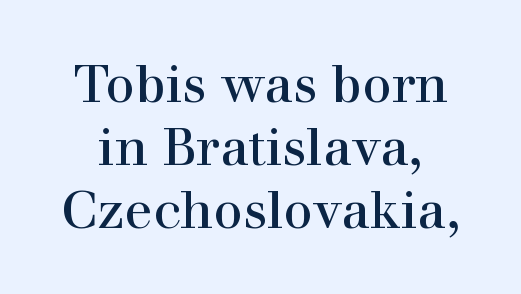
The image shows 52 px regular-weight serif type, upright; set line spacing 1.21x, normal letter spacing, not underlined; high stroke contrast and a medium x-height.
